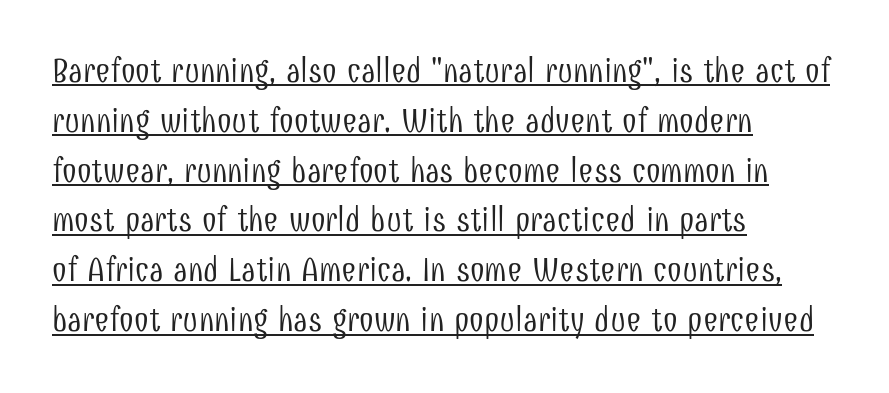
{"serif": "no", "italic": "no", "bold": "no", "weight": "light", "width": "condensed", "stroke_contrast": "low", "x_height": "medium", "monospaced": "no", "underline": "yes", "align": "left", "line_spacing": "normal", "line_spacing_ratio": 1.51, "letter_spacing": "normal", "letter_spacing_em": 0.0, "glyph_px": 33}
